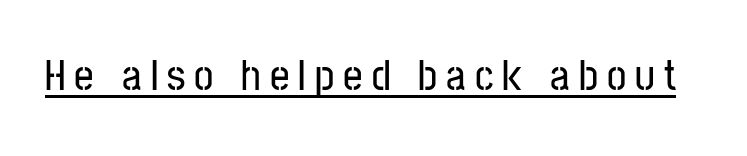
The image shows 43 px condensed sans-serif type, upright; set unusually wide letter spacing (+0.21 em), underlined; low stroke contrast and a medium x-height.
